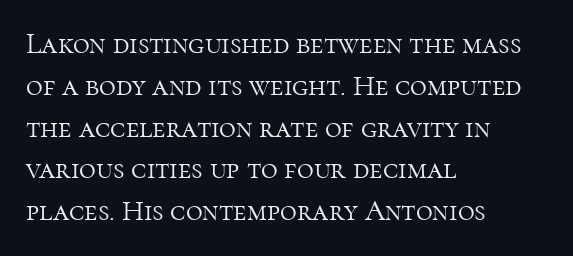
Q: Is the text bold? A: No.
Q: Is the text italic (slanted)? A: No, it is upright.
Q: Is the typeface a serif or a sans-serif typeface? A: Serif.
Q: Is the text underlined? A: No.
Q: How is the paragraph aligned? A: Left-aligned.
Q: Is the spacing between letters normal or unusually wide? A: Normal.
Q: Is the spacing between lines tight, normal or loose? A: Normal.
Q: Width (condensed, normal, or wide)? A: Normal.
Q: Stroke contrast? A: High.
Q: x-height? A: Medium.
Q: Monospaced? A: No.
